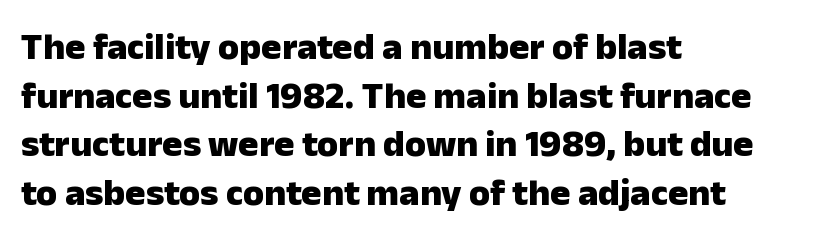
Regarding leading, the lines here are spaced in the standard way. The letters stand straight up with perfectly vertical stems. Glance below the letters and you will spot only blank space. The passage is arranged the way most books set body copy — flush left.
